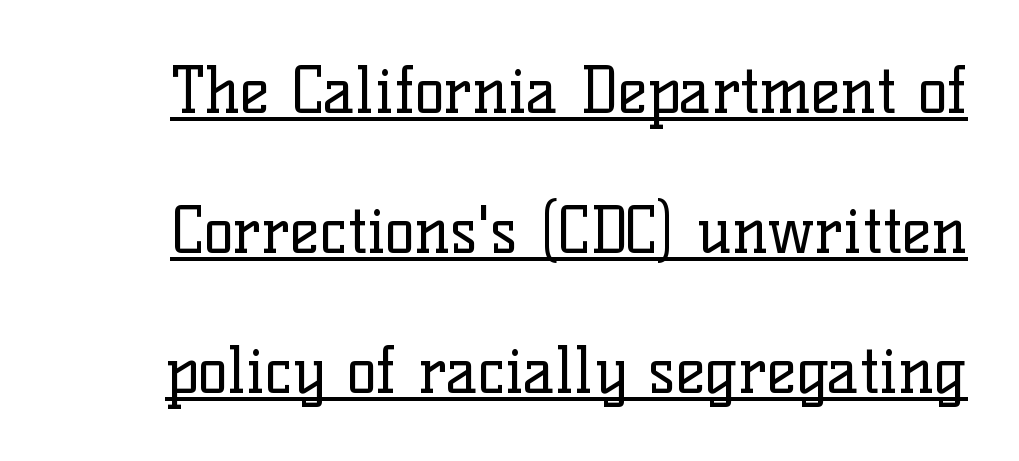
{"serif": "yes", "italic": "no", "bold": "no", "weight": "regular", "width": "normal", "stroke_contrast": "low", "x_height": "medium", "monospaced": "no", "underline": "yes", "line_spacing": "loose", "line_spacing_ratio": 2.22, "letter_spacing": "normal", "letter_spacing_em": 0.0, "glyph_px": 63}
